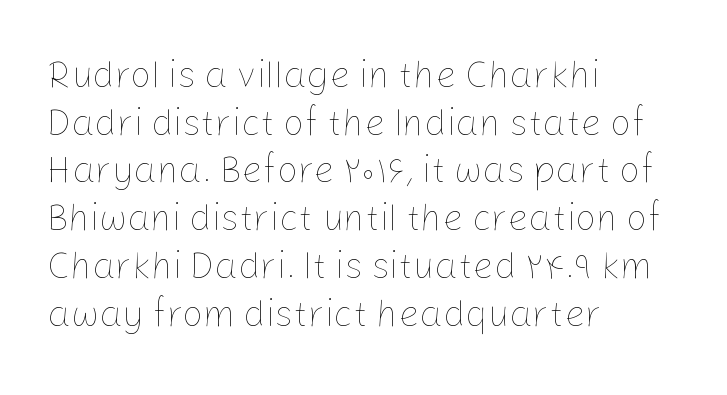
{"italic": "no", "bold": "no", "weight": "thin", "width": "normal", "stroke_contrast": "low", "x_height": "medium", "monospaced": "no", "underline": "no", "align": "left", "line_spacing": "normal", "line_spacing_ratio": 1.29, "letter_spacing": "normal", "letter_spacing_em": 0.0, "glyph_px": 37}
